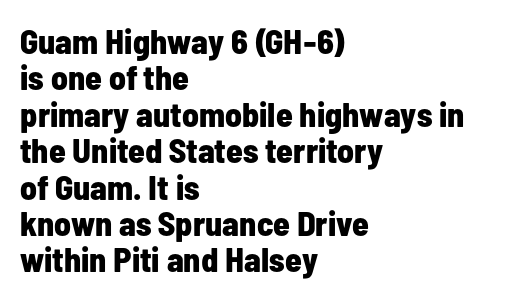
Only glyphs here, with clear space below each row. One-word summary of the alignment: left. The font's upright variant was chosen for this text. Regarding leading, the lines here are crowded together. The sample has been set heavy, in full bold. Serif or sans? Sans — the stroke terminals are bare.
